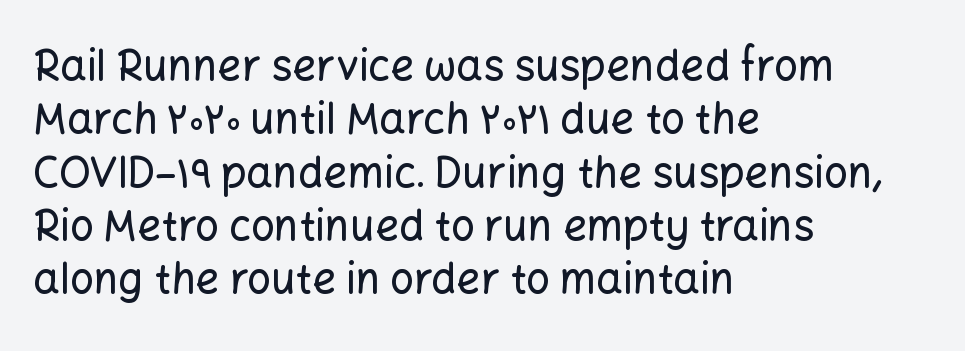
The designer left line spacing at the default. Letter spacing: default. Quick note: underline off. Notice how the stems are strictly vertical — no italics here. The passage shown is typed in a proportional face where columns would drift. The passage shown is typeset with a sans-serif family.
